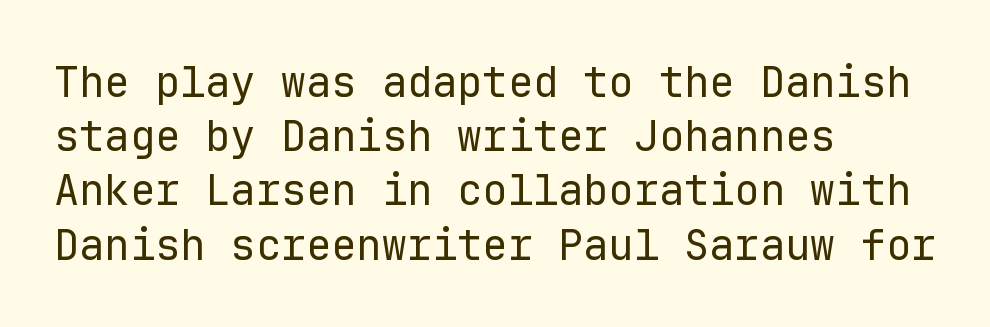
The image shows 42 px regular-weight sans-serif type, upright, monospaced; set left-aligned, normal line spacing (1.29x), normal letter spacing, not underlined; low stroke contrast and a medium x-height.
